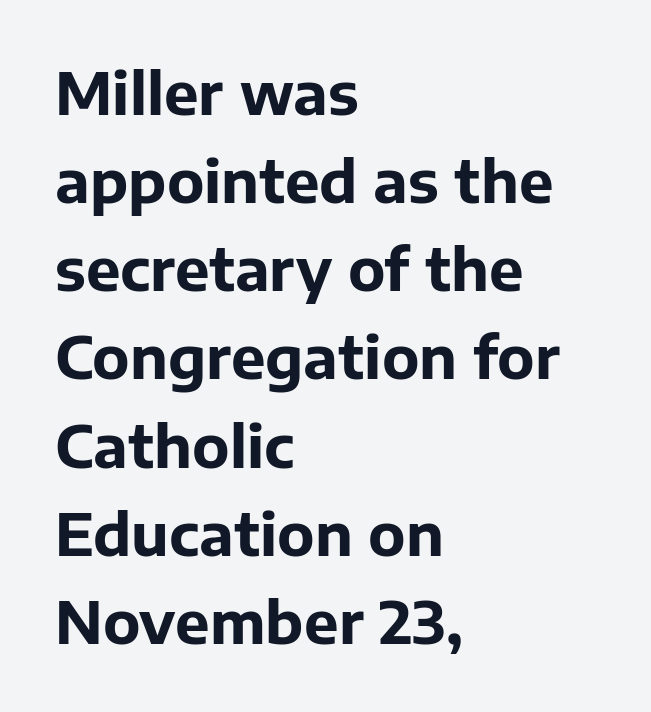
A normal amount of white space separates one row of letters from the next. Varying glyph widths throughout — classic text-font behaviour. This rendering leaves character spacing at its baseline value. The compositor pushed each line to the left boundary. Do the letters lean? They stand straight. Serif or sans? Sans — the stroke terminals are bare.
